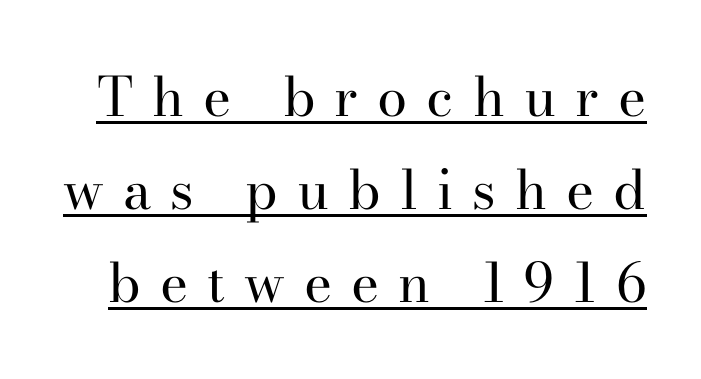
Q: Is the text bold? A: No.
Q: Is the text italic (slanted)? A: No, it is upright.
Q: Is the typeface a serif or a sans-serif typeface? A: Serif.
Q: Is the text underlined? A: Yes.
Q: Is the spacing between letters normal or unusually wide? A: Unusually wide.
Q: Width (condensed, normal, or wide)? A: Normal.
Q: Stroke contrast? A: High.
Q: x-height? A: Small.
Q: Monospaced? A: No.
